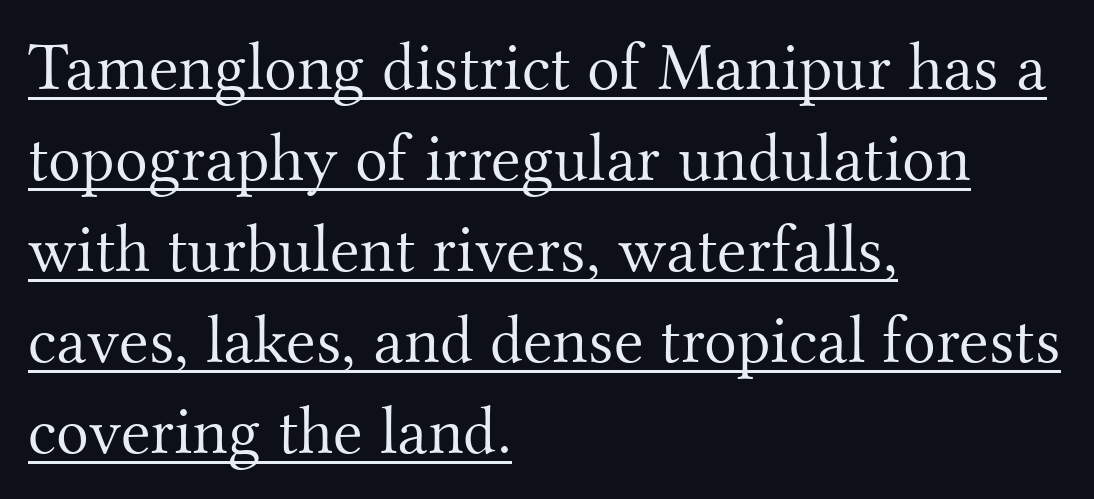
Q: Is the text bold? A: No.
Q: Is the text italic (slanted)? A: No, it is upright.
Q: Is the typeface a serif or a sans-serif typeface? A: Serif.
Q: Is the text underlined? A: Yes.
Q: How is the paragraph aligned? A: Left-aligned.
Q: Is the spacing between letters normal or unusually wide? A: Normal.
Q: Is the spacing between lines tight, normal or loose? A: Normal.
Q: Width (condensed, normal, or wide)? A: Normal.
Q: Stroke contrast? A: Medium.
Q: x-height? A: Small.
Q: Monospaced? A: No.
